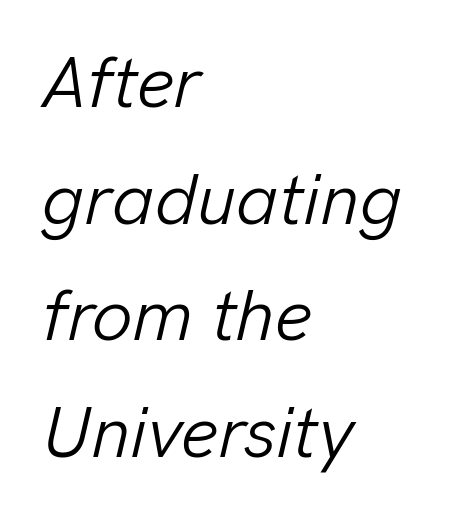
The image shows 72 px light type, italic (leaning right); set left-aligned, normal line spacing (1.62x), normal letter spacing, not underlined; low stroke contrast and a medium x-height.
